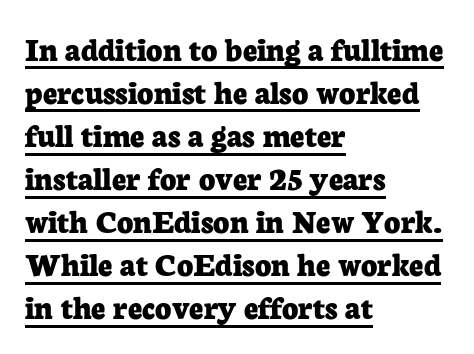
Q: Is the text bold? A: Yes.
Q: Is the text italic (slanted)? A: No, it is upright.
Q: Is the typeface a serif or a sans-serif typeface? A: Serif.
Q: Is the text underlined? A: Yes.
Q: How is the paragraph aligned? A: Left-aligned.
Q: Is the spacing between letters normal or unusually wide? A: Normal.
Q: Width (condensed, normal, or wide)? A: Normal.
Q: Stroke contrast? A: Low.
Q: x-height? A: Medium.
Q: Monospaced? A: No.
